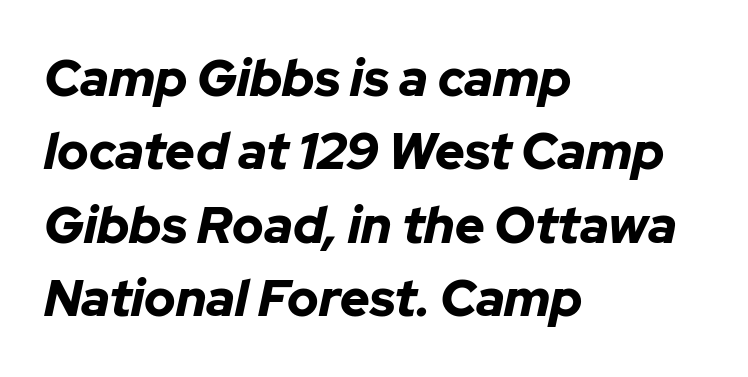
{"italic": "yes", "lean": "right", "slant_degrees": 12, "bold": "yes", "weight": "bold", "width": "normal", "stroke_contrast": "low", "x_height": "medium", "monospaced": "no", "underline": "no", "align": "left", "line_spacing": "normal", "line_spacing_ratio": 1.44, "letter_spacing": "normal", "letter_spacing_em": 0.0, "glyph_px": 51}
